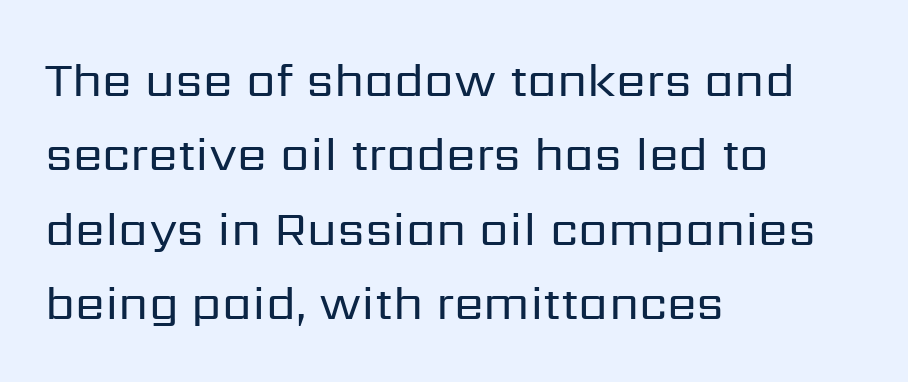
What kind of face is this? One without serifs — a sans. How would I describe the line gaps? Plain and ordinary. Tracking here is standard; glyphs follow each other at the usual distance. No extra ink here — the face is not bold. Nope, not italic — everything's standing straight. These lines are rendered in a variable-pitch font.
